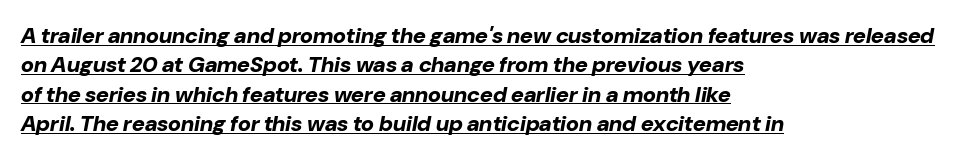
{"italic": "yes", "lean": "right", "slant_degrees": 10, "bold": "yes", "underline": "yes", "align": "left", "line_spacing": "normal", "line_spacing_ratio": 1.33, "letter_spacing": "normal", "letter_spacing_em": 0.0, "glyph_px": 22}
